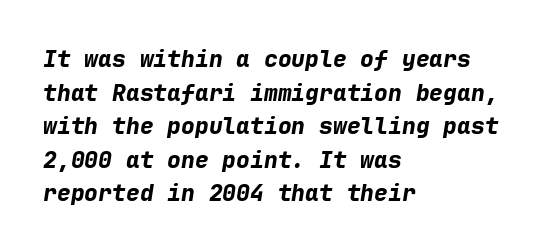
The image shows 23 px bold type, italic (leaning right); set left-aligned, normal line spacing (1.46x), normal letter spacing, not underlined.
